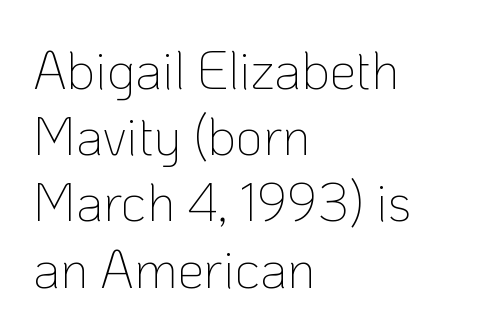
{"serif": "no", "italic": "no", "bold": "no", "weight": "thin", "width": "normal", "stroke_contrast": "low", "x_height": "medium", "monospaced": "no", "underline": "no", "align": "left", "line_spacing": "normal", "line_spacing_ratio": 1.25, "letter_spacing": "normal", "letter_spacing_em": 0.0, "glyph_px": 53}
